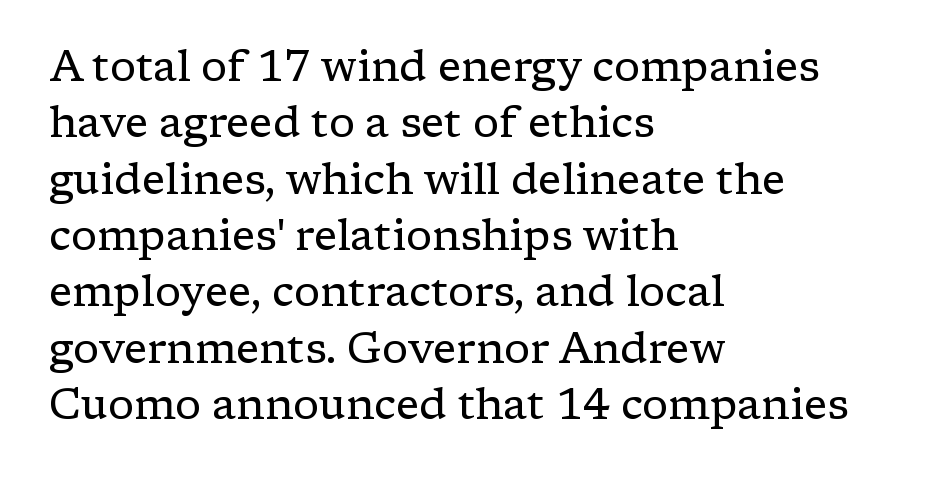
The image shows 43 px regular-weight serif type, upright; set left-aligned, normal line spacing (1.31x), normal letter spacing, not underlined; low stroke contrast and a medium x-height.
